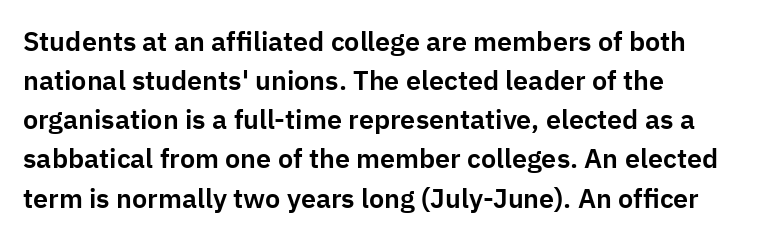
Evenly set lines give the paragraph a standard silhouette. What stands out about the letter spacing? Nothing — it is the standard amount. Glance below the letters and you will spot only blank space. The compositor pushed each line to the left boundary. The axis of the letterforms is exactly vertical.
